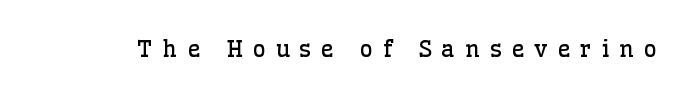
No word sits above an underline. No letter is thick-stroked: the sample isn't bold. The rendering inserts visible extra space after every character. A typesetter would mark this as roman, not italic.
